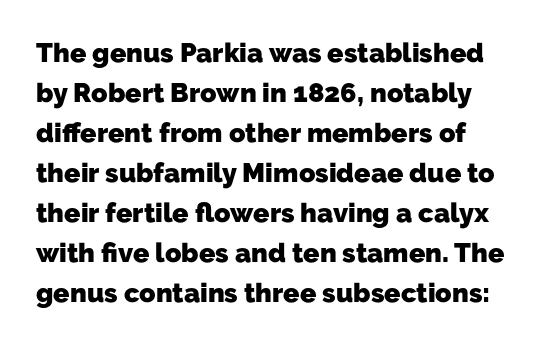
{"bold": "yes", "underline": "no", "line_spacing": "normal", "line_spacing_ratio": 1.48, "letter_spacing": "normal", "letter_spacing_em": 0.0, "glyph_px": 27}
